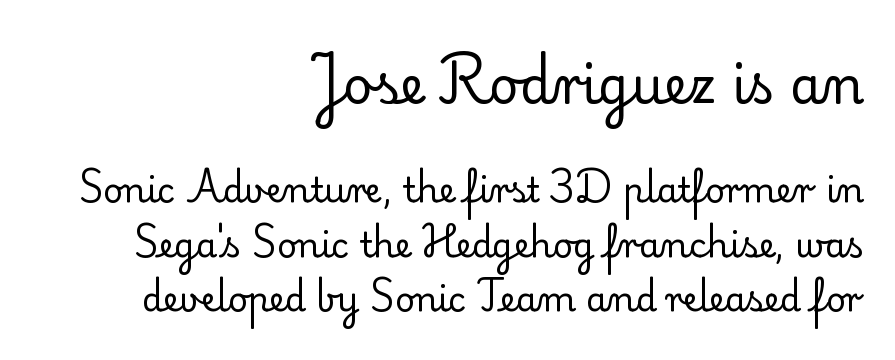
The image shows 51 px regular-weight serif type, upright; set right-aligned, normal line spacing (1.61x), normal letter spacing, not underlined; the first (top) block is 1.5x larger; low stroke contrast and a small x-height.
